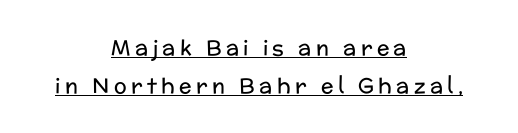
Underline: present. Compared with a typical body face, this is equally light or lighter still. Rendered with straight, roman letterforms. Look at the tracking — it's clearly loosened, letters drifting apart. Both edges are ragged and mirror each other, which tells us the setting is centered.
